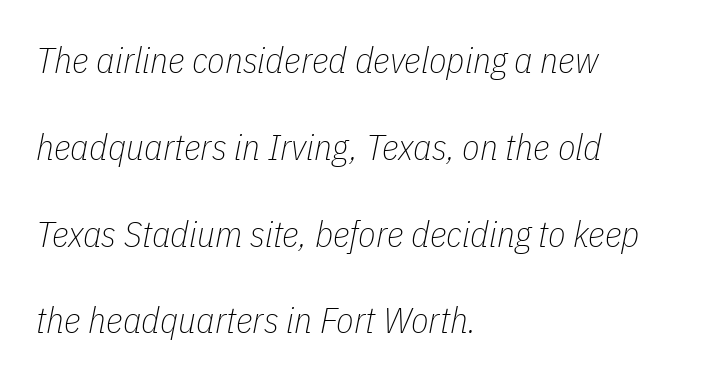
The strokes carry an ordinary text weight at most. All the whitespace from short lines collects on the right. Decoration check: the copy has no underline. The passage shown has conventional tracking throughout. Interline gaps are noticeably wide in this sample. The rendering uses natural spacing where letterforms have individual widths.
